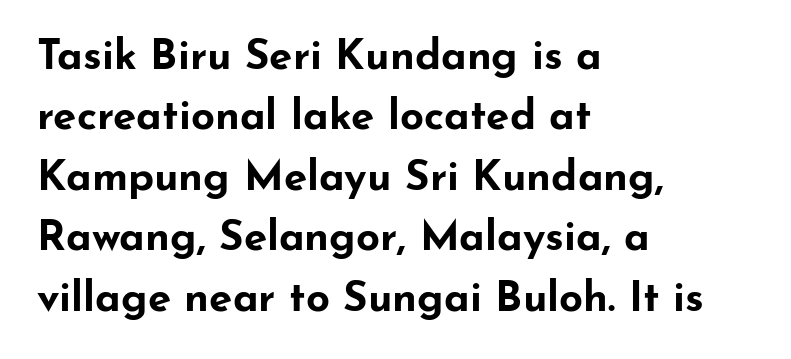
Honestly, the letter spacing is just normal — you wouldn't notice it. Every stem runs plumb, perpendicular to the baseline. Descender tails drop into unmarked territory. Unlike a traditional serif, this face leaves its strokes unadorned.
